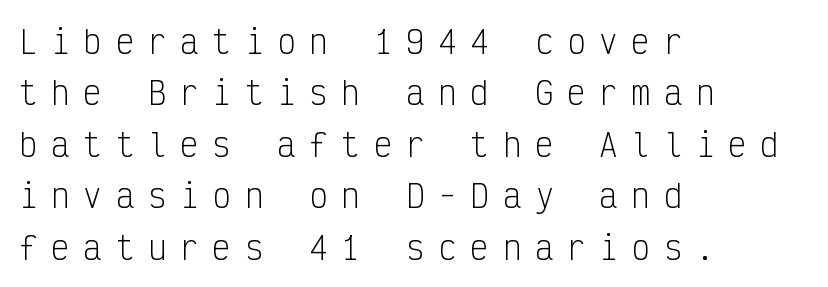
Weight: in the light-to-regular range. Nobody drew a line under any word here. These lines are rendered in a fixed-pitch font. Regarding serifs, this sample does without them. Characters follow at a spacing far wider than the type designer built in. One-word summary of the alignment: left.
